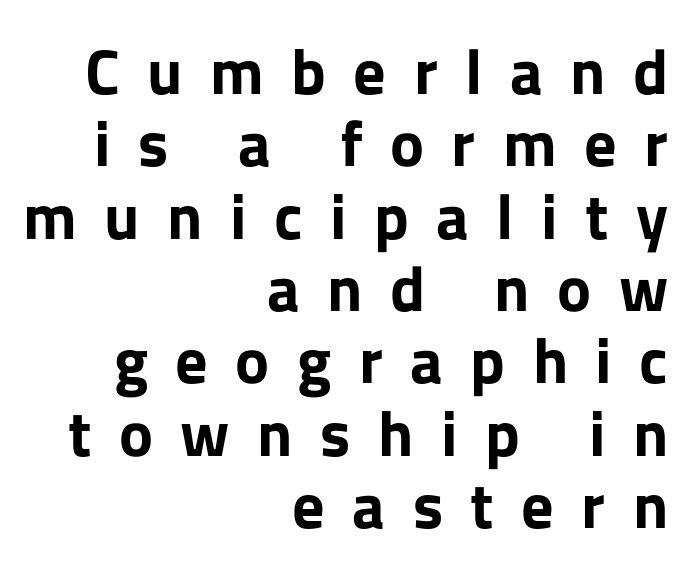
The lettering stays uniformly vertical, giving the passage a roman look. What's the leading like? Squeezed, with rows nearly overlapping. Underlining? Definitely not there. Heavy-handed strokes throughout: this text is bold. Inter-character spacing is expanded well beyond the font's built-in metrics.
